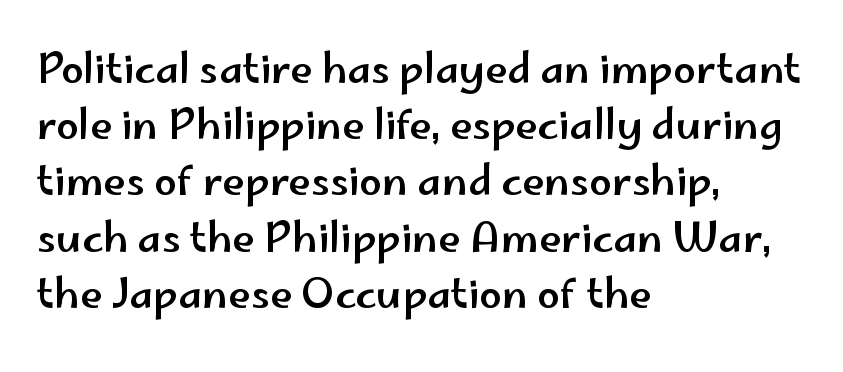
The image shows 41 px wide sans-serif type, upright; set left-aligned, normal line spacing (1.37x), normal letter spacing, not underlined; low stroke contrast and a small x-height.
